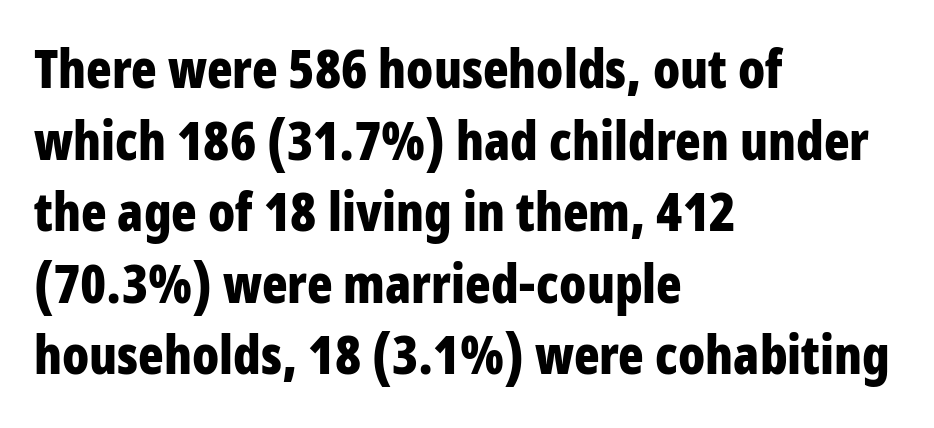
Q: Is the text bold? A: Yes.
Q: Is the text italic (slanted)? A: No, it is upright.
Q: Is the typeface a serif or a sans-serif typeface? A: Sans-serif.
Q: Is the text underlined? A: No.
Q: How is the paragraph aligned? A: Left-aligned.
Q: Is the spacing between letters normal or unusually wide? A: Normal.
Q: Is the spacing between lines tight, normal or loose? A: Normal.
Q: Width (condensed, normal, or wide)? A: Condensed.
Q: Stroke contrast? A: Low.
Q: x-height? A: Large.
Q: Monospaced? A: No.
